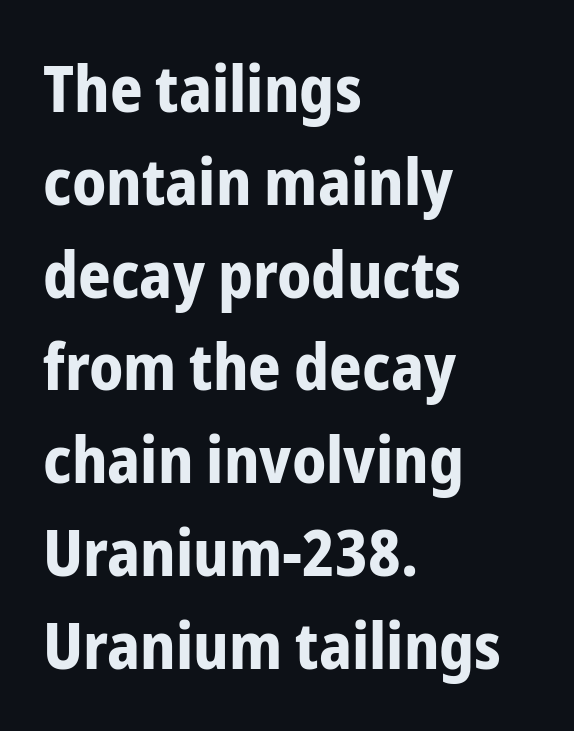
The image shows 64 px bold, condensed sans-serif type, upright; set left-aligned, normal line spacing (1.45x), normal letter spacing, not underlined; low stroke contrast and a medium x-height.
